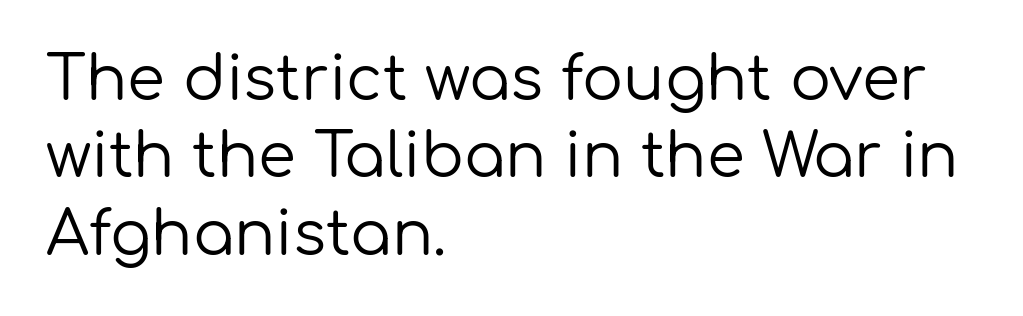
This is the regular roman posture of the typeface. Classification — sans serif. Honestly, there is no underline to notice here at all. Summary of weight: not heavy and not bold. Spacing between characters is what you'd get straight out of the box. Which margin do the lines hug? The left one — the right edge is uneven.
